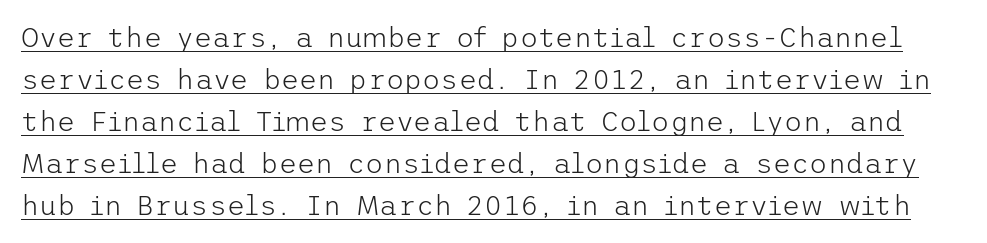
Q: Is the text bold? A: No.
Q: Is the text italic (slanted)? A: No, it is upright.
Q: Is the typeface a serif or a sans-serif typeface? A: Sans-serif.
Q: Is the text underlined? A: Yes.
Q: Is the spacing between letters normal or unusually wide? A: Normal.
Q: Is the spacing between lines tight, normal or loose? A: Normal.
Q: Width (condensed, normal, or wide)? A: Normal.
Q: Stroke contrast? A: Low.
Q: x-height? A: Medium.
